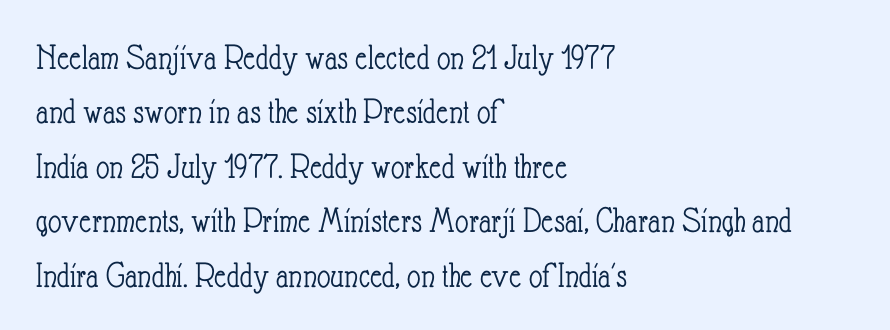
Q: Is the text bold? A: No.
Q: Is the text italic (slanted)? A: No, it is upright.
Q: Is the text underlined? A: No.
Q: How is the paragraph aligned? A: Left-aligned.
Q: Is the spacing between letters normal or unusually wide? A: Normal.
Q: Is the spacing between lines tight, normal or loose? A: Normal.
Q: Width (condensed, normal, or wide)? A: Condensed.
Q: Stroke contrast? A: Low.
Q: x-height? A: Small.
Q: Monospaced? A: No.
